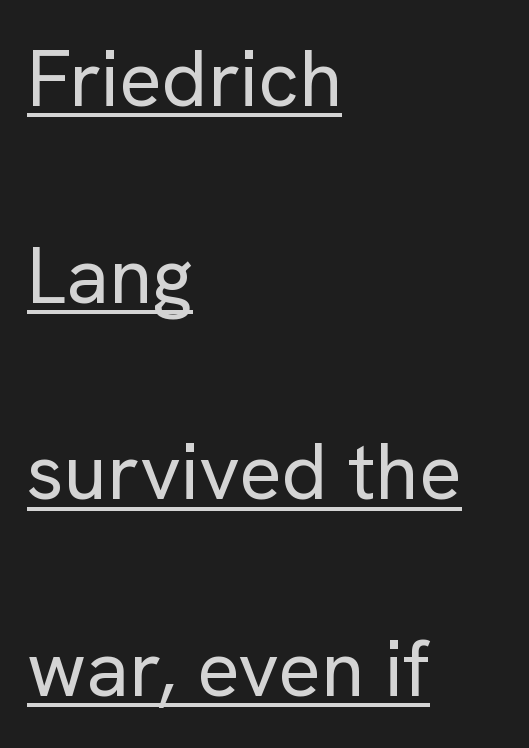
The image shows 79 px regular-weight sans-serif type, upright; set left-aligned, loose line spacing (2.49x), normal letter spacing, underlined; low stroke contrast and a medium x-height.
